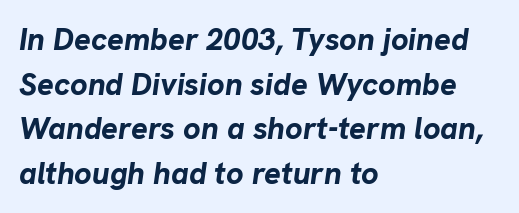
An italicized treatment has been applied to the whole sample. Students, this is bold: see how much ink each stroke carries. The rendering keeps characters at their native spacing. Reading down the block, your eye returns to a fixed left position each line. This sample has the flowing, uneven cadence of proportional lettering. Plain, unruled lines of type.
